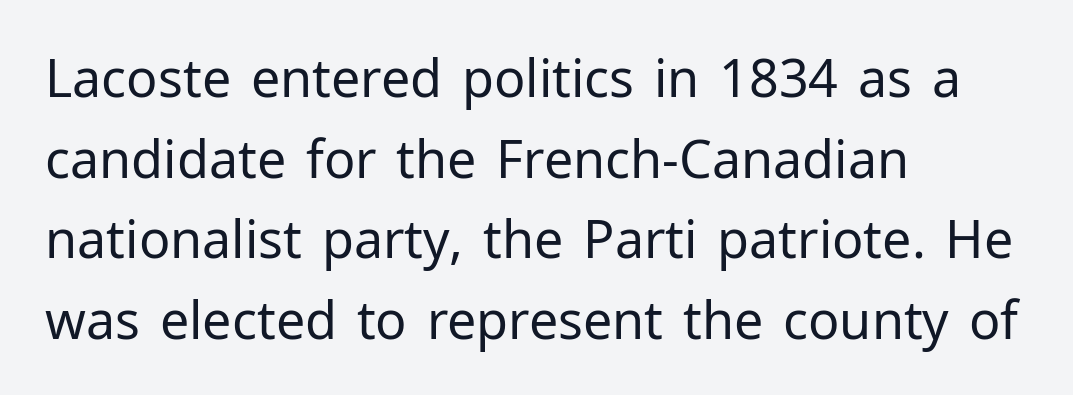
Q: Is the text bold? A: No.
Q: Is the text italic (slanted)? A: No, it is upright.
Q: Is the typeface a serif or a sans-serif typeface? A: Sans-serif.
Q: Is the text underlined? A: No.
Q: How is the paragraph aligned? A: Left-aligned.
Q: Is the spacing between letters normal or unusually wide? A: Normal.
Q: Is the spacing between lines tight, normal or loose? A: Normal.
Q: Width (condensed, normal, or wide)? A: Normal.
Q: Stroke contrast? A: Low.
Q: x-height? A: Medium.
Q: Monospaced? A: No.
